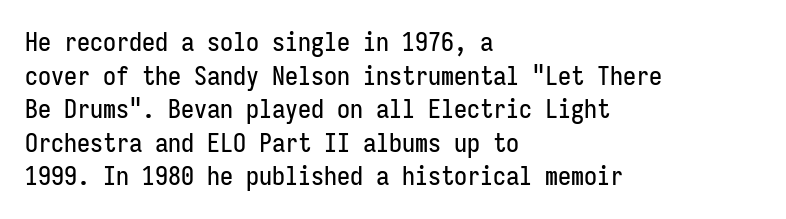
The image shows 26 px text type, upright; set left-aligned, normal line spacing (1.29x), normal letter spacing, not underlined.
